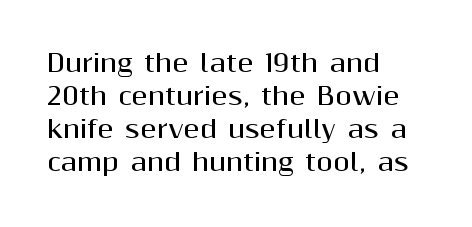
Q: Is the text bold? A: Yes.
Q: Is the text italic (slanted)? A: No, it is upright.
Q: Is the text underlined? A: No.
Q: How is the paragraph aligned? A: Left-aligned.
Q: Is the spacing between letters normal or unusually wide? A: Normal.
Q: Is the spacing between lines tight, normal or loose? A: Normal.
